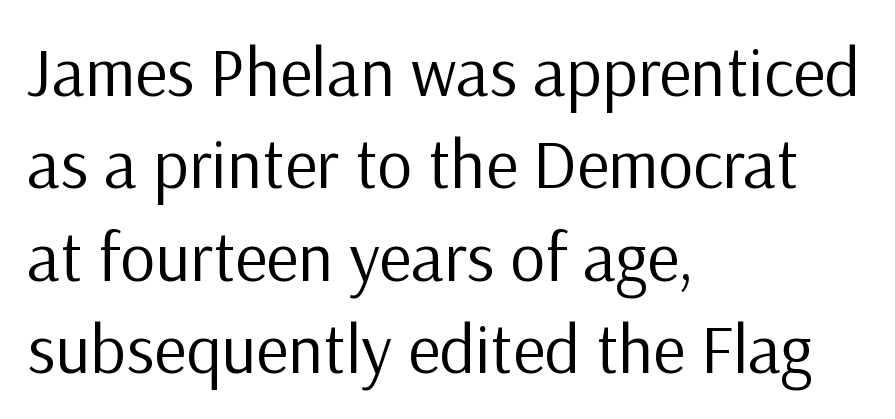
Q: Is the text bold? A: No.
Q: Is the text italic (slanted)? A: No, it is upright.
Q: Is the typeface a serif or a sans-serif typeface? A: Sans-serif.
Q: Is the text underlined? A: No.
Q: How is the paragraph aligned? A: Left-aligned.
Q: Is the spacing between letters normal or unusually wide? A: Normal.
Q: Is the spacing between lines tight, normal or loose? A: Normal.
Q: Width (condensed, normal, or wide)? A: Normal.
Q: Stroke contrast? A: Low.
Q: x-height? A: Medium.
Q: Monospaced? A: No.
